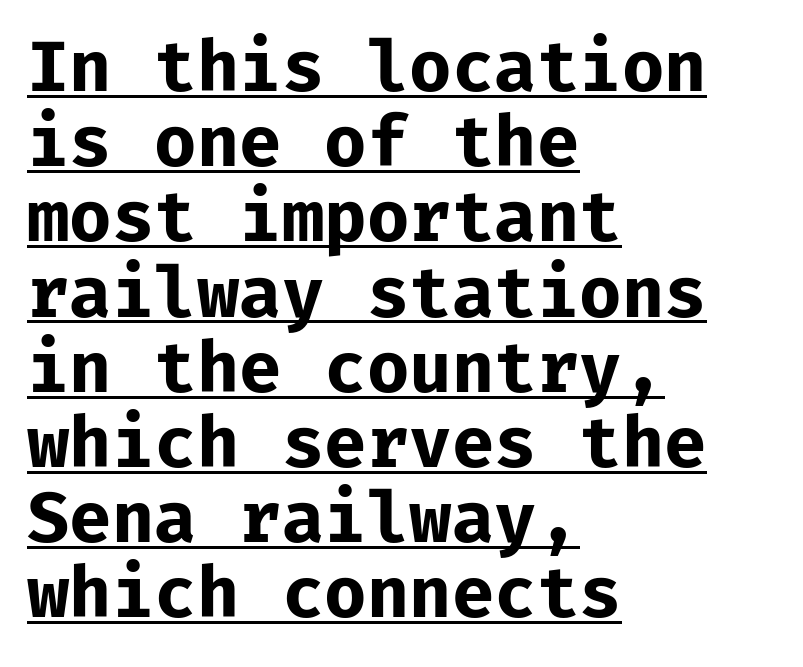
The image shows 69 px bold sans-serif type, upright; set left-aligned, tight line spacing (1.09x), normal letter spacing, underlined; low stroke contrast and a medium x-height.
